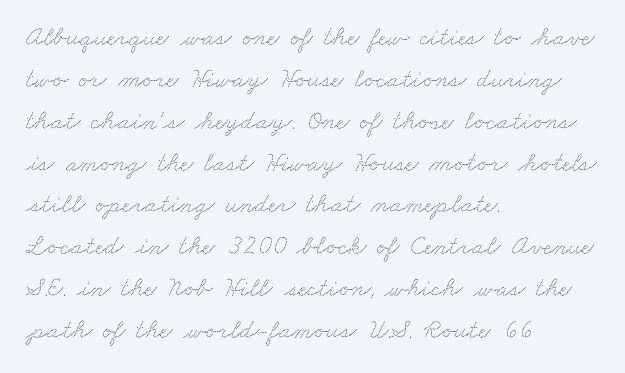
{"underline": "no", "align": "left", "line_spacing": "normal", "line_spacing_ratio": 1.55, "letter_spacing": "normal", "letter_spacing_em": 0.0, "glyph_px": 27}
